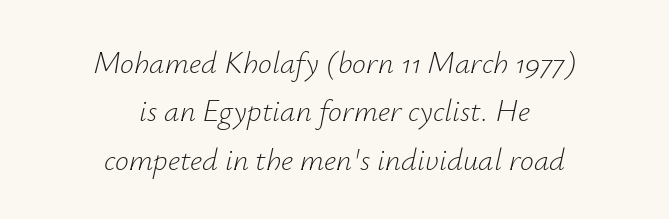
The image shows 31 px light type, italic (leaning right); set centered, normal line spacing (1.56x), normal letter spacing, not underlined; low stroke contrast and a small x-height.
